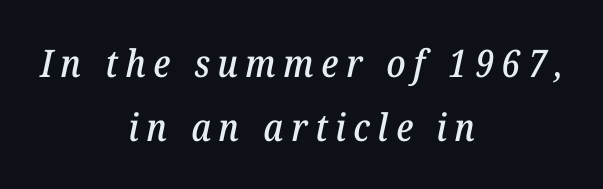
In terms of posture, this sample is oblique. Descenders hang freely into open space. Teacher's note: observe the equal gaps on both sides — that is centered alignment. Spacing verdict: proportional, widths tailored to each character. Display-style spreading of the glyphs; the letterfit is very open. This rendering employs a face with finishing strokes, i.e., a serif.
